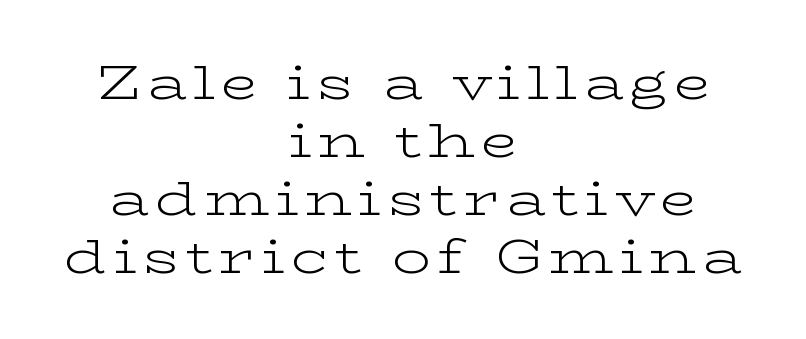
The image shows 48 px light, wide serif type, upright; set centered, line spacing 1.21x, not underlined; low stroke contrast and a medium x-height.
